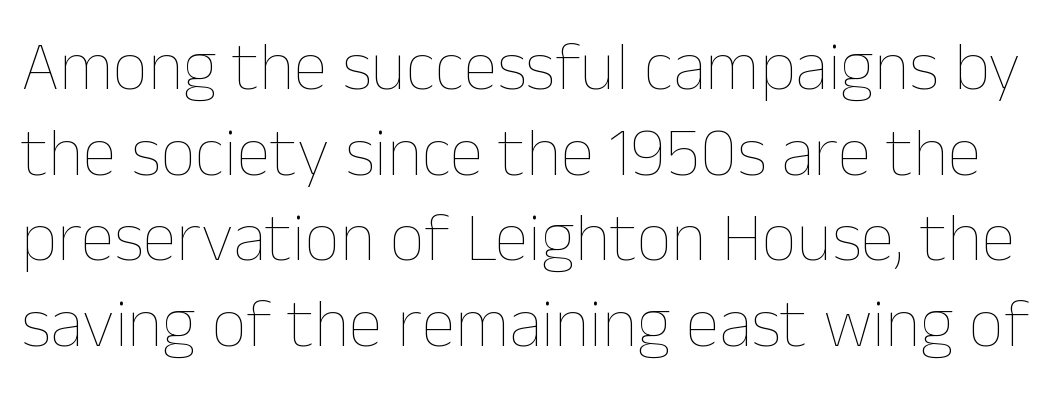
The font sits on the lighter half of the weight spectrum, regular included. Tracking value appears to be zero — textbook default spacing. Is there any slant? The stems are plumb. The letters advance in unequal steps, a hallmark of proportional type.
